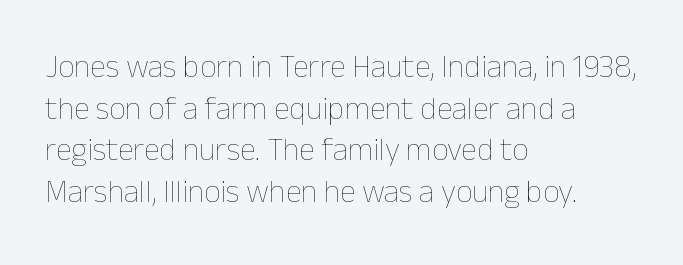
{"italic": "no", "bold": "no", "weight": "thin", "width": "normal", "stroke_contrast": "low", "x_height": "medium", "monospaced": "no", "underline": "no", "align": "left", "line_spacing": "normal", "line_spacing_ratio": 1.3, "letter_spacing": "normal", "letter_spacing_em": 0.0, "glyph_px": 32}
